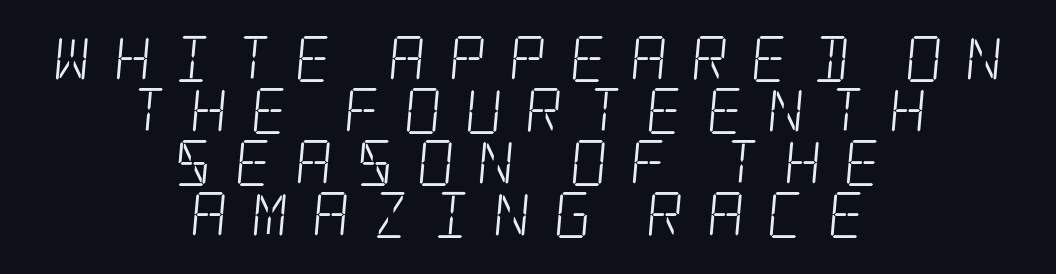
The image shows 46 px light, condensed serif type; set centered, tight line spacing (1.13x), unusually wide letter spacing (+0.5 em), not underlined; low stroke contrast and a large x-height.
